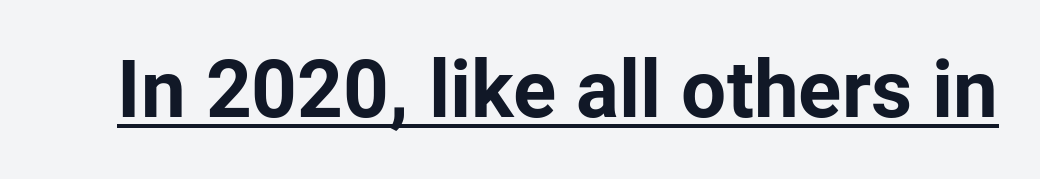
The image shows 80 px bold sans-serif type, upright; set normal letter spacing, underlined; low stroke contrast and a medium x-height.
